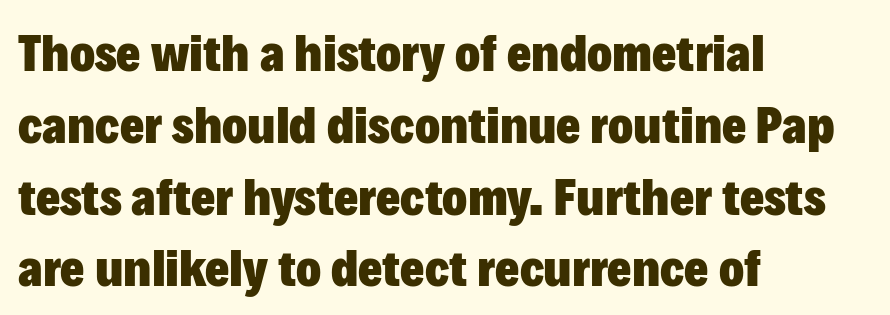
Q: Is the text bold? A: Yes.
Q: Is the text italic (slanted)? A: No, it is upright.
Q: Is the typeface a serif or a sans-serif typeface? A: Sans-serif.
Q: Is the text underlined? A: No.
Q: How is the paragraph aligned? A: Left-aligned.
Q: Is the spacing between letters normal or unusually wide? A: Normal.
Q: Is the spacing between lines tight, normal or loose? A: Normal.
Q: Width (condensed, normal, or wide)? A: Normal.
Q: Stroke contrast? A: Low.
Q: x-height? A: Medium.
Q: Monospaced? A: No.
